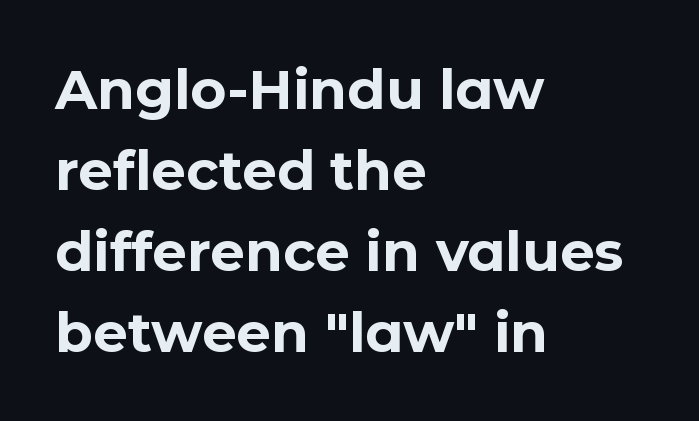
Quick note: not italic, upright. The lines in this sample share a left origin and differ only in where they stop. This sample uses a sans-serif face. This sample has the flowing, uneven cadence of proportional lettering.
